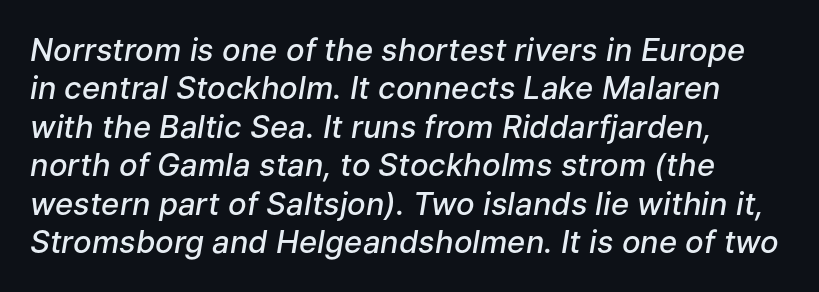
Is the type slanted? Yes — the strokes lean at a clear angle. The letterforms sit shoulder to shoulder at normal distance. Think of a printed novel: that variable character pitch is what you see here. Every row of glyphs begins at an identical x-position on the left. Each row of text sits above clean, open space.
